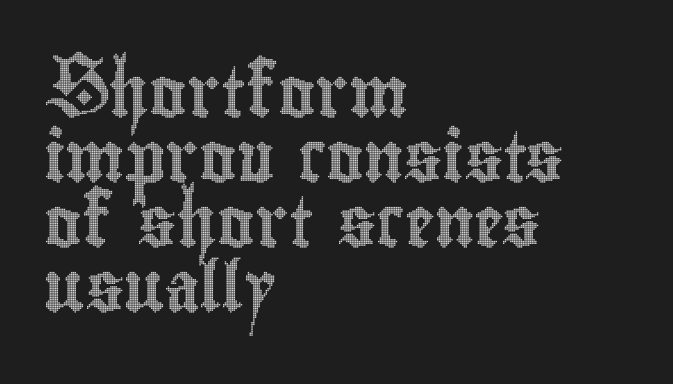
The image shows 50 px condensed type, upright; set left-aligned, normal line spacing (1.3x), normal letter spacing, not underlined; a small x-height.
